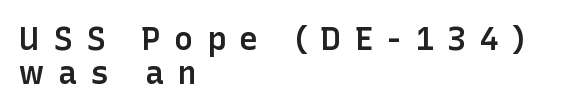
Q: Is the text bold? A: Semi-bold.
Q: Is the text italic (slanted)? A: No, it is upright.
Q: Is the typeface a serif or a sans-serif typeface? A: Sans-serif.
Q: Is the text underlined? A: No.
Q: How is the paragraph aligned? A: Left-aligned.
Q: Is the spacing between letters normal or unusually wide? A: Unusually wide.
Q: Is the spacing between lines tight, normal or loose? A: Tight.
Q: Width (condensed, normal, or wide)? A: Normal.
Q: Stroke contrast? A: Low.
Q: x-height? A: Medium.
Q: Monospaced? A: No.
